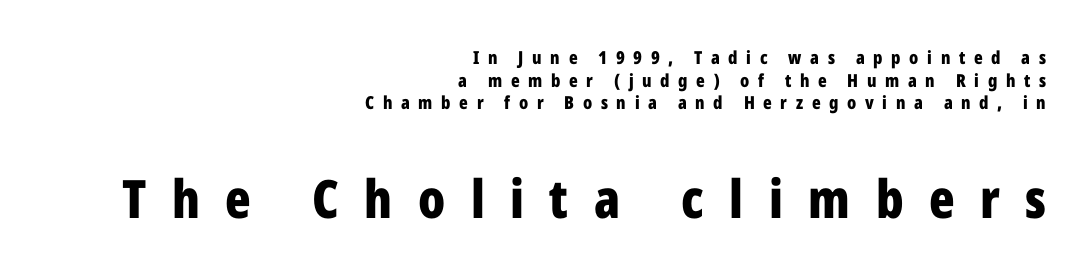
Notice how descenders clear the ascenders below comfortably — that's standard leading. This sample uses expanded letter spacing, leaving extra air between glyphs. This is the regular roman posture of the typeface. The face used here is a sans, in the tradition of grotesques and geometrics.
